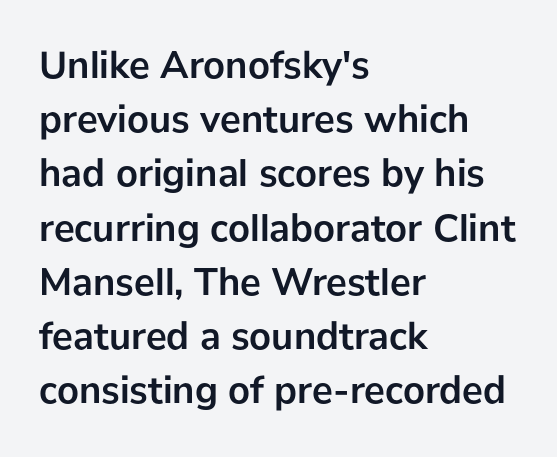
Is this a fixed-width face? No — the glyphs have proportional, varying widths. Leading: standard. The letterforms sit shoulder to shoulder at normal distance. Do the letters lean? They stand straight.
